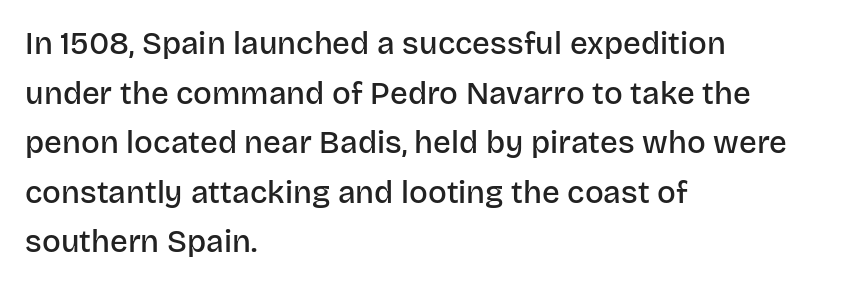
Q: Is the text bold? A: Semi-bold.
Q: Is the text italic (slanted)? A: No, it is upright.
Q: Is the typeface a serif or a sans-serif typeface? A: Sans-serif.
Q: Is the text underlined? A: No.
Q: How is the paragraph aligned? A: Left-aligned.
Q: Is the spacing between letters normal or unusually wide? A: Normal.
Q: Is the spacing between lines tight, normal or loose? A: Normal.
Q: Width (condensed, normal, or wide)? A: Normal.
Q: Stroke contrast? A: Low.
Q: x-height? A: Large.
Q: Monospaced? A: No.
